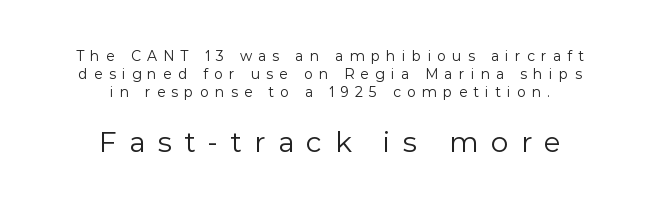
Q: Is the text bold? A: No.
Q: Is the text italic (slanted)? A: No, it is upright.
Q: Is the typeface a serif or a sans-serif typeface? A: Sans-serif.
Q: Is the text underlined? A: No.
Q: How is the paragraph aligned? A: Centered.
Q: Is the spacing between letters normal or unusually wide? A: Unusually wide.
Q: Is the spacing between lines tight, normal or loose? A: Normal.
Q: Which block of text is set in a larger size, the first (top) or the second (bottom)? A: The second (bottom) one.
Q: Width (condensed, normal, or wide)? A: Normal.
Q: x-height? A: Medium.
Q: Monospaced? A: No.
